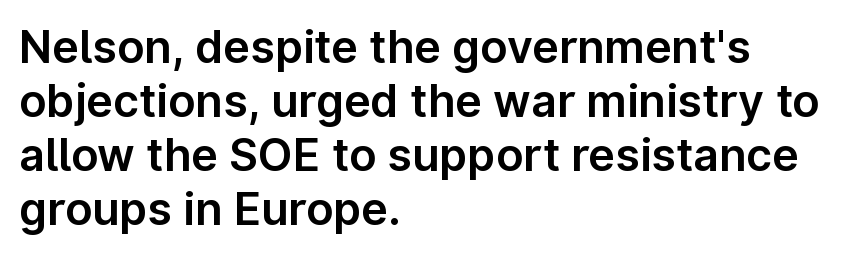
Q: Is the text italic (slanted)? A: No, it is upright.
Q: Is the typeface a serif or a sans-serif typeface? A: Sans-serif.
Q: Is the text underlined? A: No.
Q: How is the paragraph aligned? A: Left-aligned.
Q: Is the spacing between letters normal or unusually wide? A: Normal.
Q: Width (condensed, normal, or wide)? A: Normal.
Q: Stroke contrast? A: Low.
Q: x-height? A: Medium.
Q: Monospaced? A: No.
